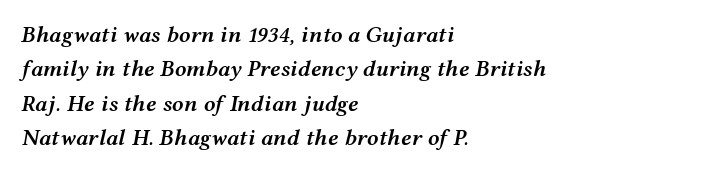
The image shows 23 px text type, italic (leaning right); set left-aligned, normal line spacing (1.49x), normal letter spacing, not underlined.
